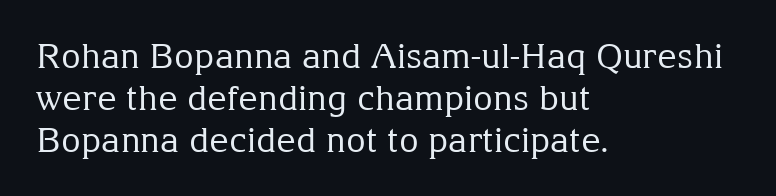
The image shows 34 px regular-weight serif type, upright; set left-aligned, line spacing 1.23x, normal letter spacing, not underlined; medium stroke contrast and a medium x-height.
